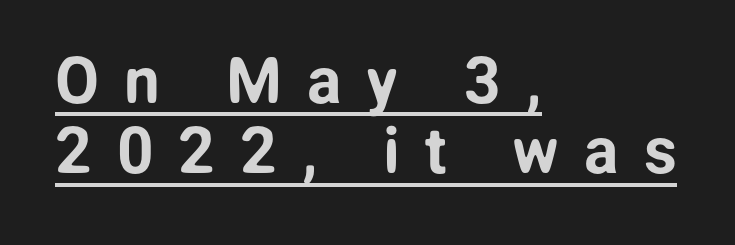
Q: Is the text italic (slanted)? A: No, it is upright.
Q: Is the typeface a serif or a sans-serif typeface? A: Sans-serif.
Q: Is the text underlined? A: Yes.
Q: How is the paragraph aligned? A: Left-aligned.
Q: Is the spacing between letters normal or unusually wide? A: Unusually wide.
Q: Is the spacing between lines tight, normal or loose? A: Tight.
Q: Width (condensed, normal, or wide)? A: Normal.
Q: Stroke contrast? A: Low.
Q: x-height? A: Medium.
Q: Monospaced? A: No.
